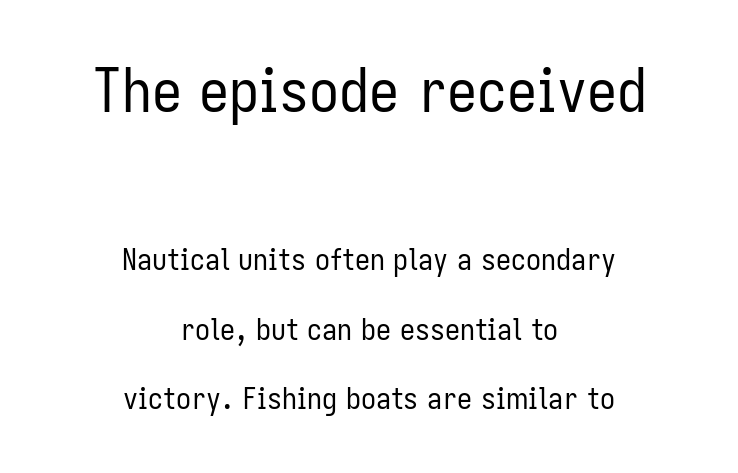
Q: Is the text bold? A: No.
Q: Is the text italic (slanted)? A: No, it is upright.
Q: Is the typeface a serif or a sans-serif typeface? A: Sans-serif.
Q: Is the text underlined? A: No.
Q: How is the paragraph aligned? A: Centered.
Q: Is the spacing between letters normal or unusually wide? A: Normal.
Q: Is the spacing between lines tight, normal or loose? A: Loose.
Q: Which block of text is set in a larger size, the first (top) or the second (bottom)? A: The first (top) one.
Q: Width (condensed, normal, or wide)? A: Condensed.
Q: Stroke contrast? A: Low.
Q: x-height? A: Medium.
Q: Monospaced? A: No.
